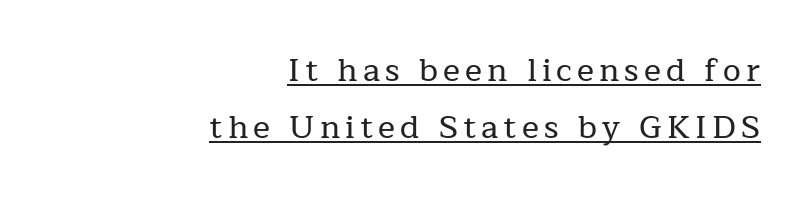
The image shows 32 px serif type, upright; set right-aligned, line spacing 1.77x, underlined; low stroke contrast and a medium x-height.
